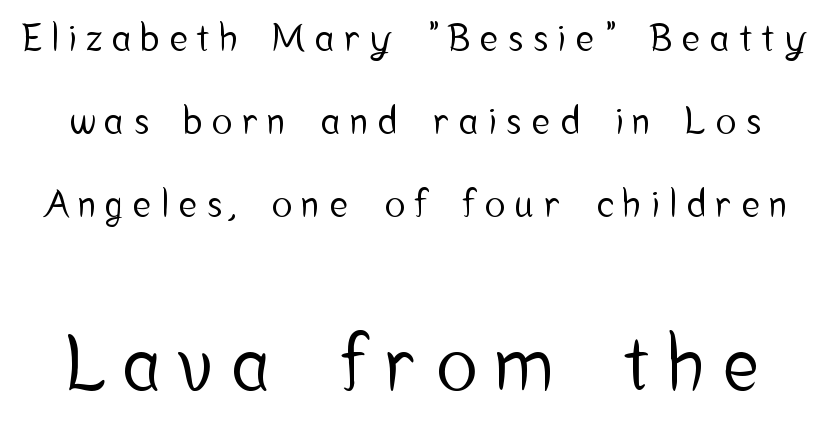
The image shows 75 px condensed sans-serif type, upright; set loose line spacing (2.19x), unusually wide letter spacing (+0.28 em), not underlined; the second (bottom) block is 1.97x larger; low stroke contrast and a medium x-height.
